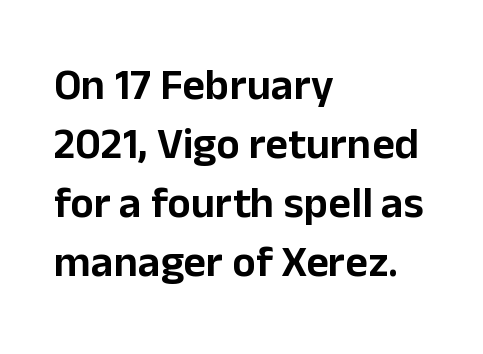
The image shows 44 px sans-serif type, upright; set left-aligned, normal line spacing (1.34x), normal letter spacing, not underlined; low stroke contrast and a medium x-height.
